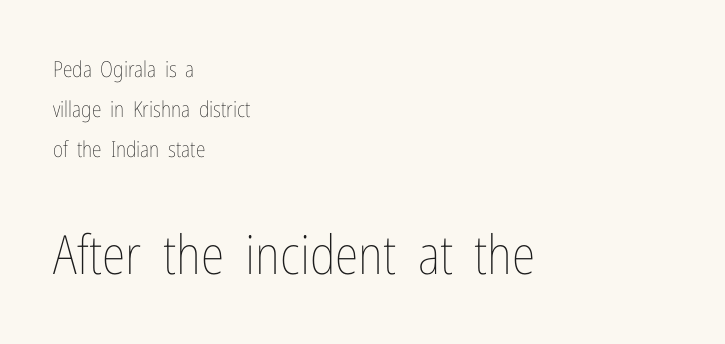
The gaps between neighbouring characters are ordinary and unremarkable. Do the characters align in a grid? No, the font is proportional. The font sits on the lighter half of the weight spectrum, regular included. Short and long lines alike share a common starting point at left.
